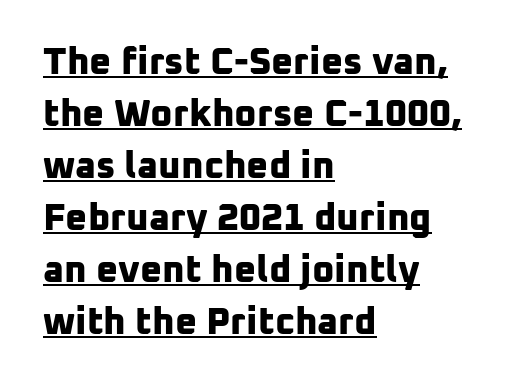
The image shows 38 px bold sans-serif type; set left-aligned, normal line spacing (1.37x), normal letter spacing, underlined; low stroke contrast and a medium x-height.
